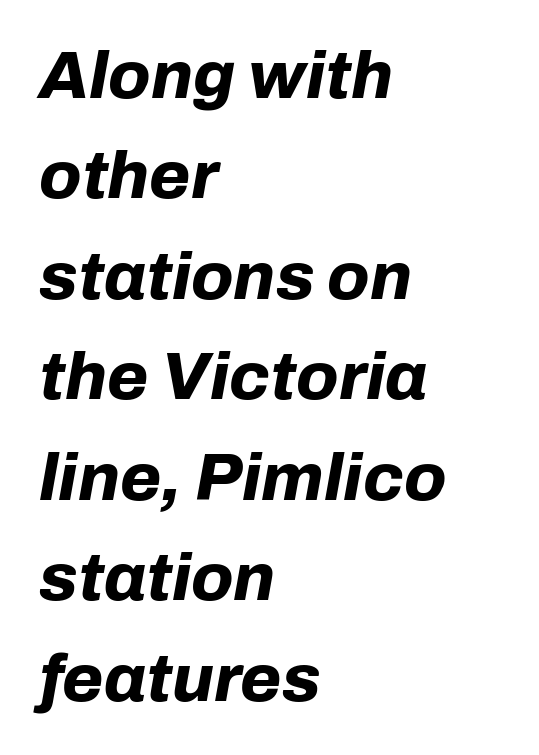
Q: Is the text bold? A: Yes.
Q: Is the text italic (slanted)? A: Yes, it leans right by about 10 degrees.
Q: Is the text underlined? A: No.
Q: How is the paragraph aligned? A: Left-aligned.
Q: Is the spacing between letters normal or unusually wide? A: Normal.
Q: Is the spacing between lines tight, normal or loose? A: Normal.
Q: Width (condensed, normal, or wide)? A: Normal.
Q: Stroke contrast? A: Low.
Q: x-height? A: Medium.
Q: Monospaced? A: No.
